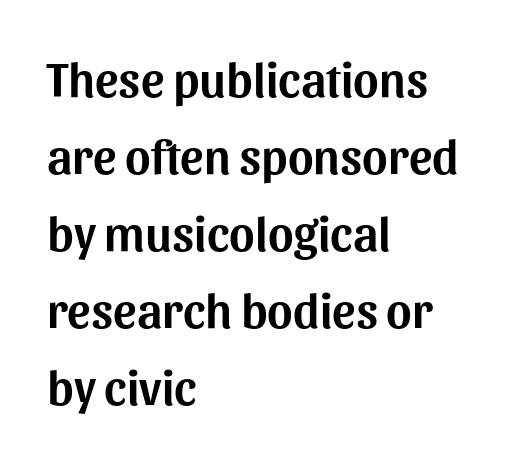
{"serif": "no", "italic": "no", "width": "normal", "stroke_contrast": "medium", "x_height": "medium", "monospaced": "no", "underline": "no", "align": "left", "line_spacing": "normal", "line_spacing_ratio": 1.57, "letter_spacing": "normal", "letter_spacing_em": 0.0, "glyph_px": 49}
